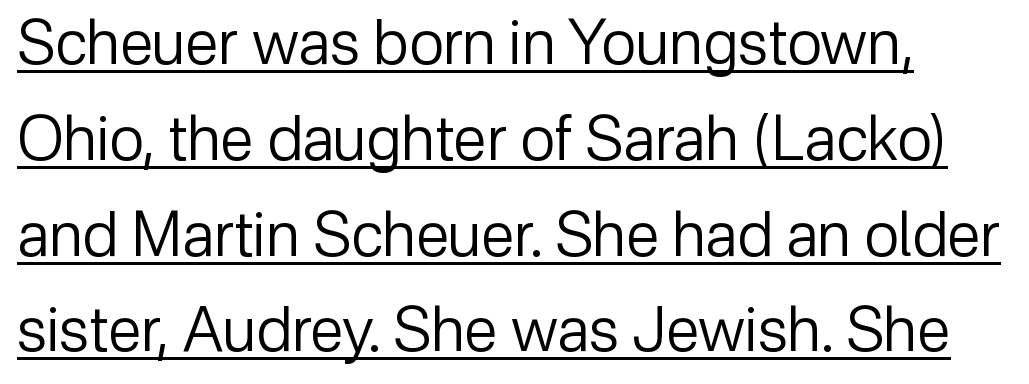
The image shows 61 px regular-weight sans-serif type, upright; set normal line spacing (1.57x), normal letter spacing, underlined; low stroke contrast and a medium x-height.
